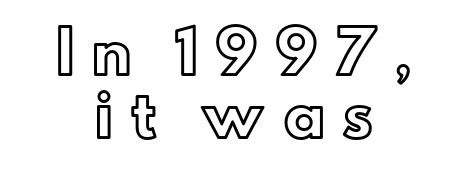
{"italic": "no", "width": "normal", "x_height": "small", "monospaced": "no", "underline": "no", "align": "center", "line_spacing": "tight", "line_spacing_ratio": 1.06, "letter_spacing": "wide", "letter_spacing_em": 0.29, "glyph_px": 59}
